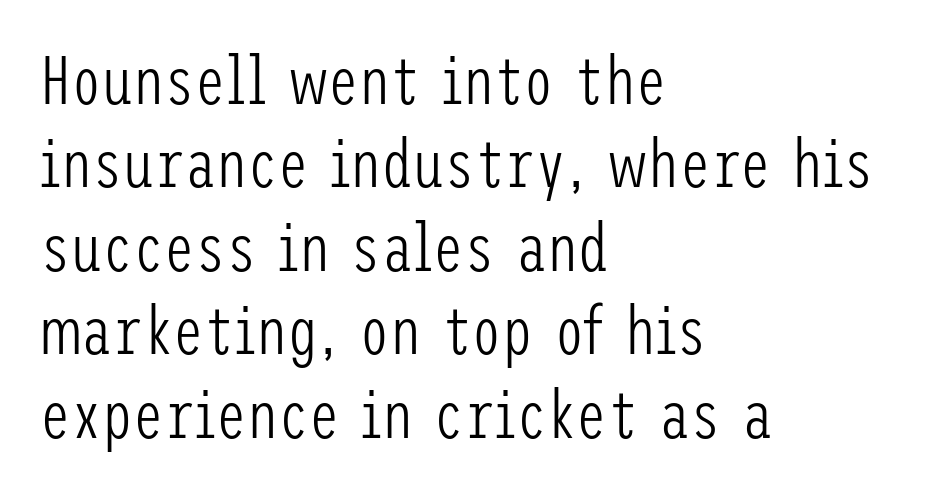
The image shows 69 px light, condensed sans-serif type, upright; set left-aligned, line spacing 1.21x, normal letter spacing, not underlined; low stroke contrast and a medium x-height.
